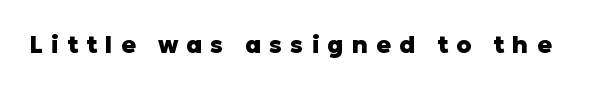
The image shows 24 px bold type, upright; set unusually wide letter spacing (+0.34 em), not underlined.
